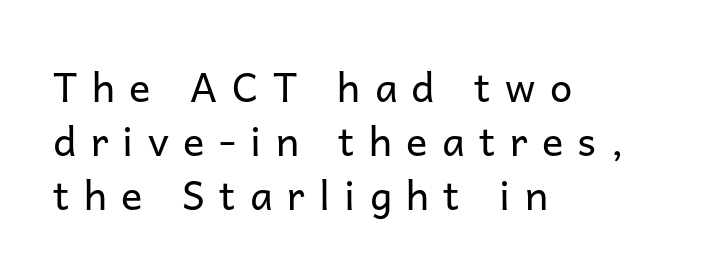
{"serif": "no", "italic": "no", "bold": "no", "weight": "regular", "width": "normal", "stroke_contrast": "low", "x_height": "medium", "monospaced": "no", "underline": "no", "align": "left", "line_spacing": "normal", "line_spacing_ratio": 1.35, "letter_spacing": "wide", "letter_spacing_em": 0.36, "glyph_px": 40}
